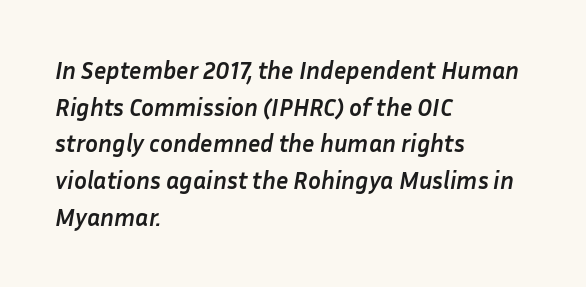
{"italic": "yes", "lean": "right", "slant_degrees": 10, "bold": "yes", "underline": "no", "align": "left", "line_spacing": "normal", "line_spacing_ratio": 1.53, "letter_spacing": "normal", "letter_spacing_em": 0.0, "glyph_px": 24}
